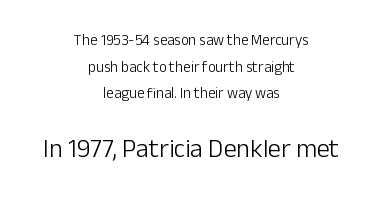
Notice how the passage keeps no hard edge, just a central spine. A typesetter would mark this as roman, not italic. This rendering features lettering with no underline. Glyph-to-glyph distance matches everyday printed text. Compare the two chunks: the lower has the greater cap height. The passage shown is not bold in any degree.
